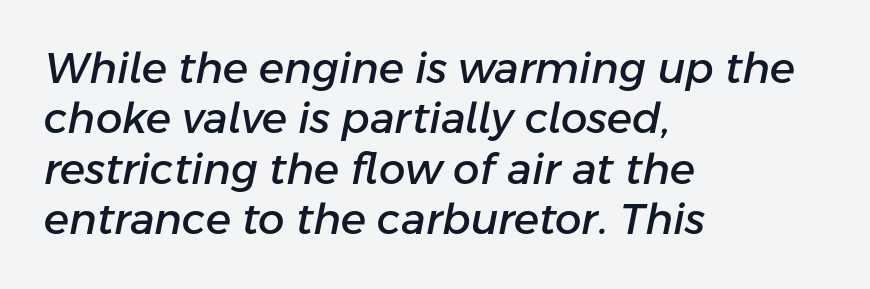
Compared with typical body copy, the letter spacing here is the same. The strip under each line holds only bare page. A typesetter would mark this as italic. Character widths vary here, with narrow letters taking less room than wide ones. The rag falls on the right side of this text block.
